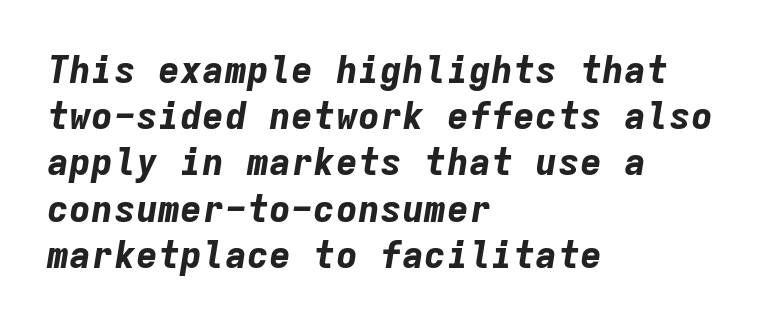
{"italic": "yes", "lean": "right", "slant_degrees": 9, "bold": "yes", "weight": "bold", "width": "normal", "stroke_contrast": "low", "x_height": "medium", "monospaced": "yes", "underline": "no", "align": "left", "line_spacing": "normal", "line_spacing_ratio": 1.25, "letter_spacing": "normal", "letter_spacing_em": 0.0, "glyph_px": 37}
